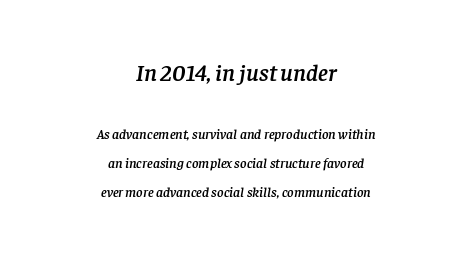
Q: Is the text italic (slanted)? A: Yes, it leans right by about 8 degrees.
Q: Is the text underlined? A: No.
Q: How is the paragraph aligned? A: Centered.
Q: Is the spacing between letters normal or unusually wide? A: Normal.
Q: Is the spacing between lines tight, normal or loose? A: Loose.
Q: Which block of text is set in a larger size, the first (top) or the second (bottom)? A: The first (top) one.
